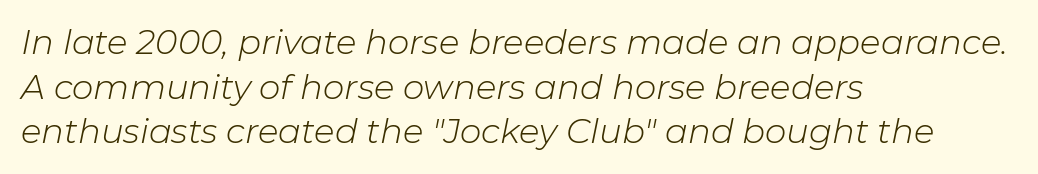
Line spacing here is normal. Glance below the letters and you will spot only blank space. The paragraph shown leans on its left margin. A quiet, ordinary-to-light weight characterises the typeface. The letters sit at their default tracking, neither squeezed nor spread.
